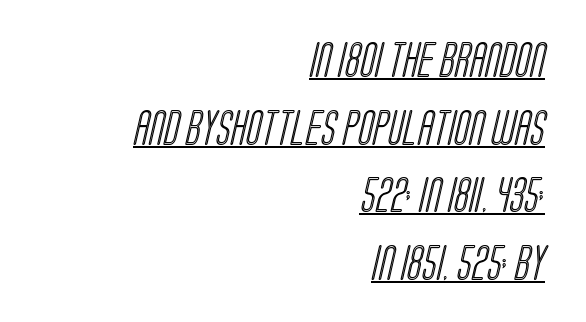
The letters advance in unequal steps, a hallmark of proportional type. Summary of vertical rhythm: relaxed, with wide interline spacing. All the whitespace from short lines collects on the left. Quick note: underline on. The type is set solid horizontally, with unmodified tracking.
